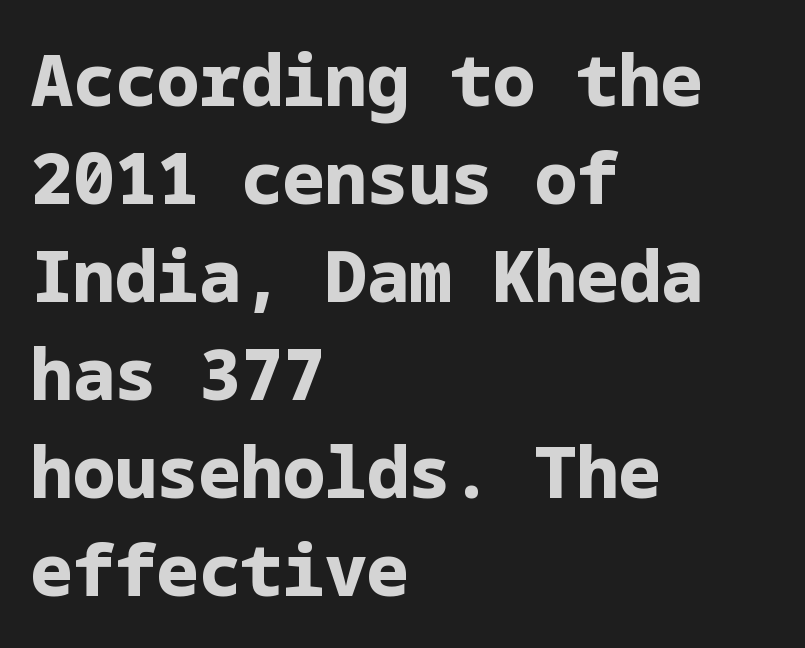
The image shows 70 px bold sans-serif type, upright; set left-aligned, normal line spacing (1.4x), normal letter spacing, not underlined; low stroke contrast and a medium x-height.
